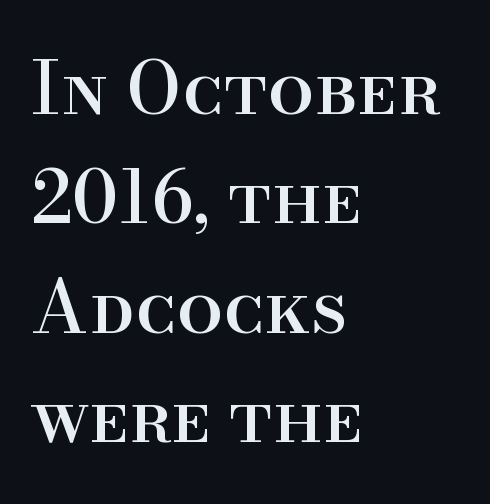
The image shows 73 px serif type, upright; set left-aligned, normal line spacing (1.5x), normal letter spacing, not underlined; high stroke contrast and a small x-height.
